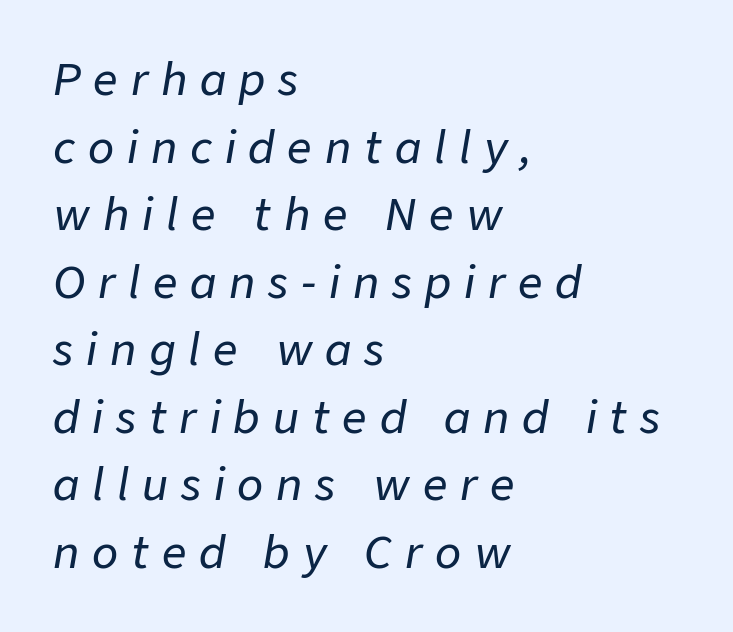
The block of text has a typical density, with ordinary space between rows. Proportional: the letters do not fall into vertical columns. The baseline area is clear. The rag falls on the right side of this text block.
